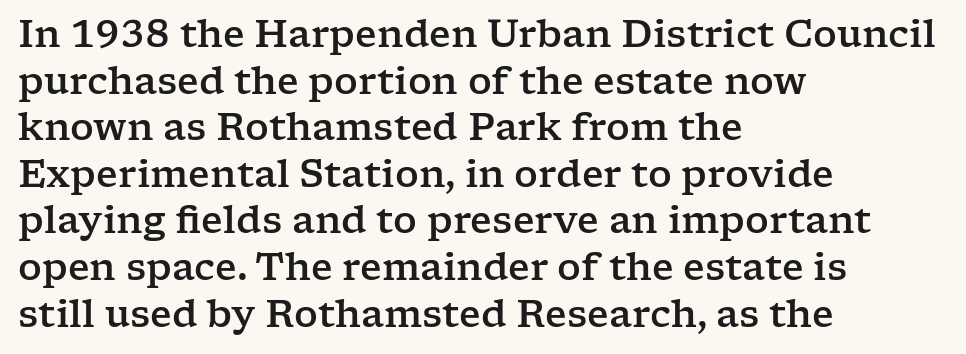
The image shows 37 px wide serif type, upright; set left-aligned, normal line spacing (1.26x), normal letter spacing, not underlined; low stroke contrast and a medium x-height.
